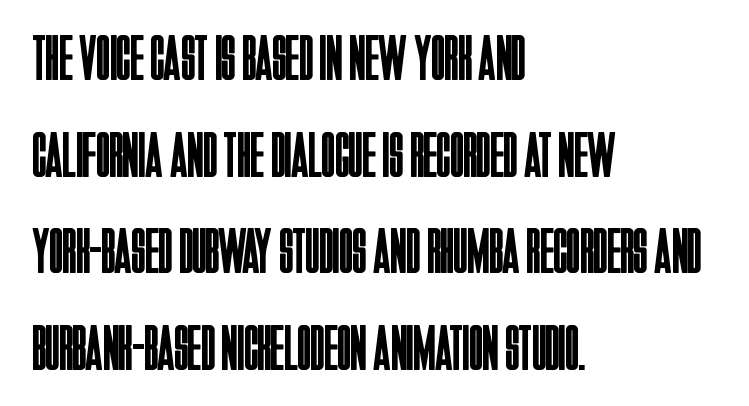
Q: Is the text bold? A: No.
Q: Is the text italic (slanted)? A: No, it is upright.
Q: Is the typeface a serif or a sans-serif typeface? A: Sans-serif.
Q: Is the text underlined? A: No.
Q: How is the paragraph aligned? A: Left-aligned.
Q: Is the spacing between letters normal or unusually wide? A: Normal.
Q: Is the spacing between lines tight, normal or loose? A: Normal.
Q: Width (condensed, normal, or wide)? A: Condensed.
Q: Stroke contrast? A: Low.
Q: x-height? A: Large.
Q: Monospaced? A: No.
